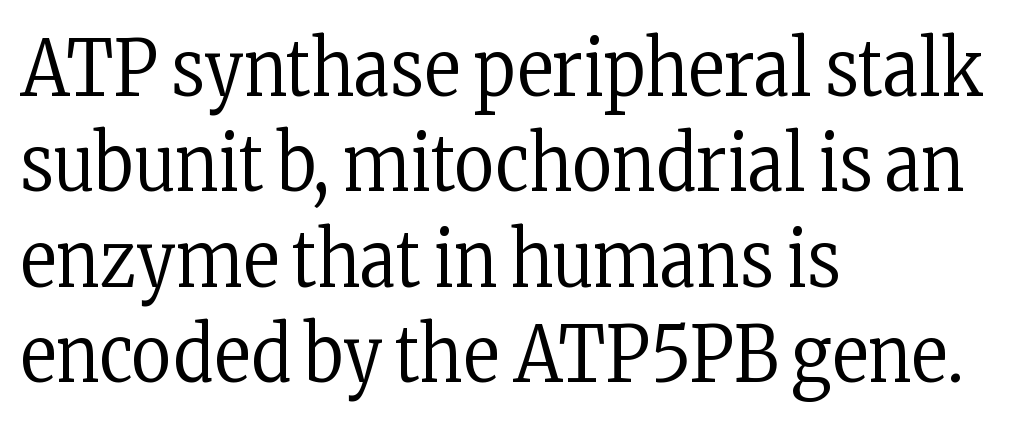
Q: Is the text bold? A: No.
Q: Is the text italic (slanted)? A: No, it is upright.
Q: Is the typeface a serif or a sans-serif typeface? A: Serif.
Q: Is the text underlined? A: No.
Q: How is the paragraph aligned? A: Left-aligned.
Q: Is the spacing between letters normal or unusually wide? A: Normal.
Q: Width (condensed, normal, or wide)? A: Condensed.
Q: Stroke contrast? A: Low.
Q: x-height? A: Medium.
Q: Monospaced? A: No.
